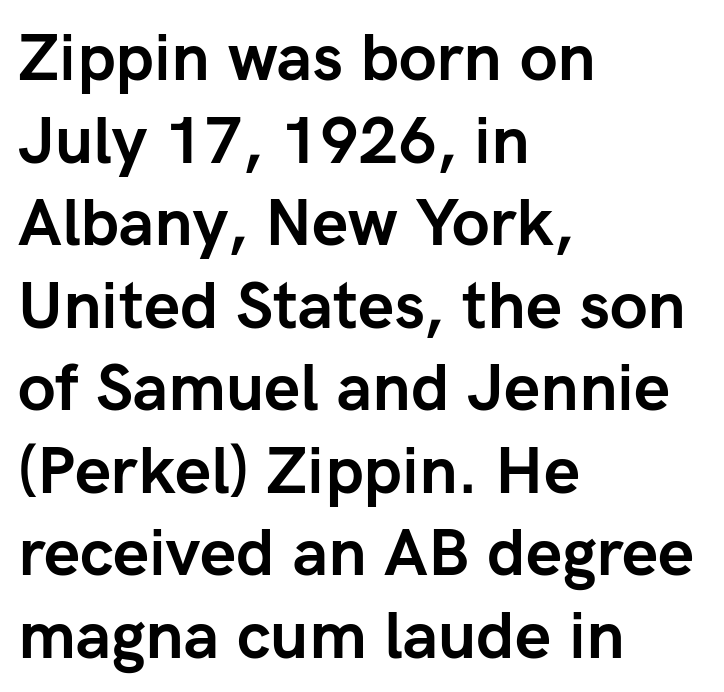
{"serif": "no", "italic": "no", "bold": "yes", "weight": "semibold", "width": "normal", "stroke_contrast": "low", "x_height": "medium", "monospaced": "no", "underline": "no", "align": "left", "line_spacing": "normal", "line_spacing_ratio": 1.27, "letter_spacing": "normal", "letter_spacing_em": 0.0, "glyph_px": 65}
